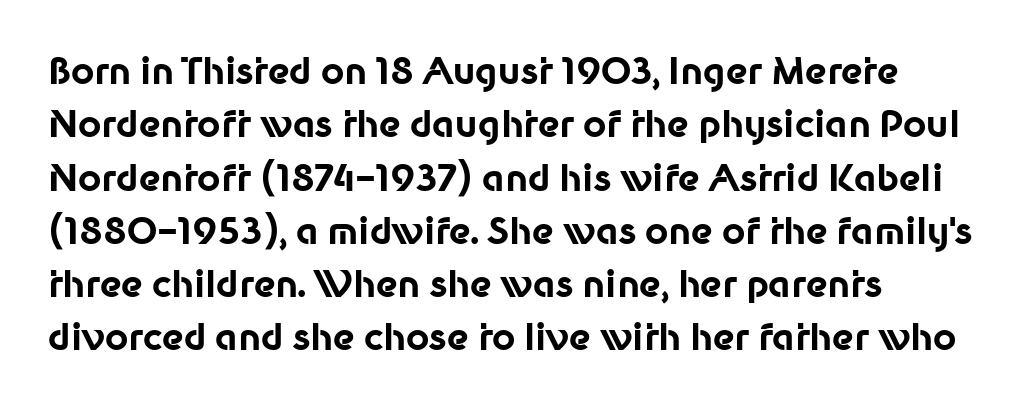
{"serif": "no", "italic": "no", "bold": "yes", "weight": "bold", "width": "normal", "stroke_contrast": "low", "x_height": "medium", "monospaced": "no", "underline": "no", "align": "left", "line_spacing": "normal", "line_spacing_ratio": 1.48, "letter_spacing": "normal", "letter_spacing_em": 0.0, "glyph_px": 36}
